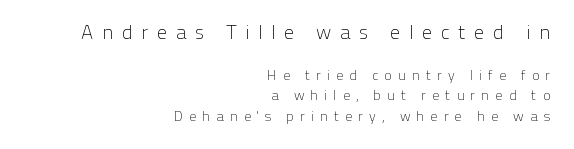
{"italic": "no", "bold": "no", "underline": "no", "align": "right", "line_spacing": "normal", "line_spacing_ratio": 1.45, "letter_spacing": "wide", "letter_spacing_em": 0.43, "larger_block": "first", "size_ratio": 1.43, "glyph_px": 20}
